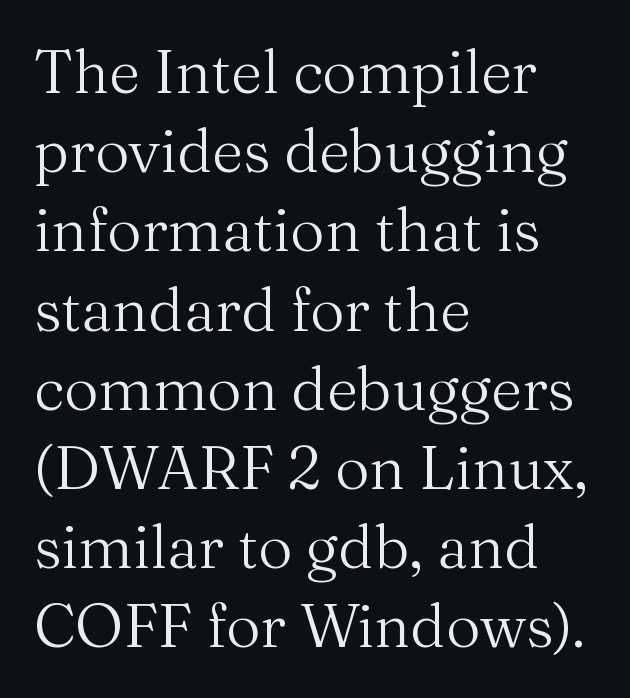
{"serif": "yes", "italic": "no", "bold": "no", "weight": "regular", "width": "normal", "stroke_contrast": "medium", "x_height": "medium", "monospaced": "no", "underline": "no", "align": "left", "line_spacing": "normal", "line_spacing_ratio": 1.32, "letter_spacing": "normal", "letter_spacing_em": 0.0, "glyph_px": 60}
